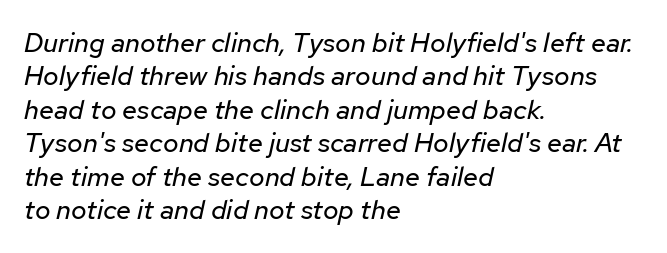
{"italic": "yes", "lean": "right", "slant_degrees": 12, "bold": "no", "underline": "no", "align": "left", "line_spacing_ratio": 1.24, "letter_spacing": "normal", "letter_spacing_em": 0.0, "glyph_px": 27}
